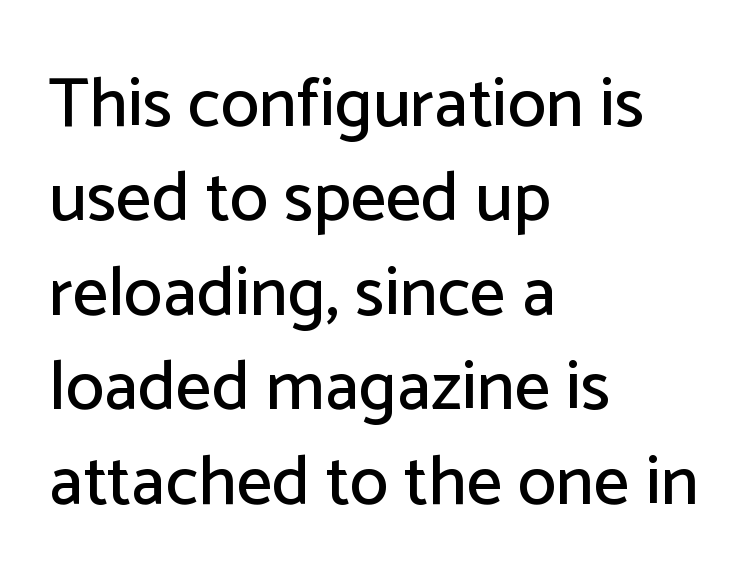
{"serif": "no", "italic": "no", "width": "normal", "stroke_contrast": "low", "x_height": "medium", "monospaced": "no", "underline": "no", "align": "left", "line_spacing": "normal", "line_spacing_ratio": 1.35, "letter_spacing": "normal", "letter_spacing_em": 0.0, "glyph_px": 70}
